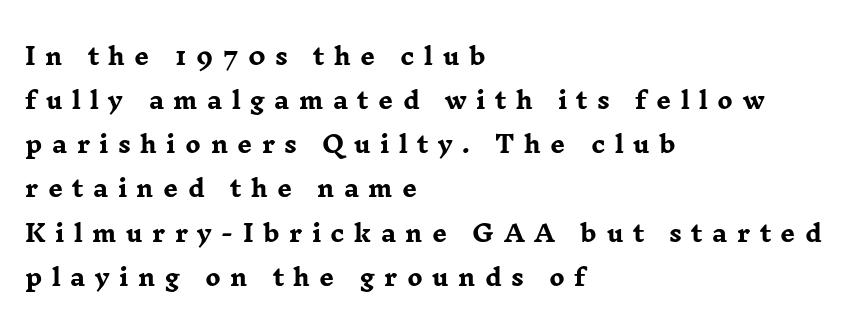
Q: Is the text bold? A: Yes.
Q: Is the text italic (slanted)? A: No, it is upright.
Q: Is the text underlined? A: No.
Q: How is the paragraph aligned? A: Left-aligned.
Q: Is the spacing between letters normal or unusually wide? A: Unusually wide.
Q: Is the spacing between lines tight, normal or loose? A: Loose.
